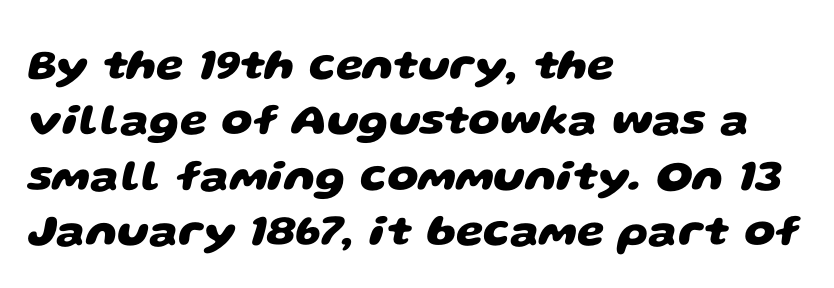
Each word holds together tightly as a unit, with standard inter-letter gaps. Typesetter's note: full bold, strokes at maximum text heaviness. Caption: multi-line text, flush left, ragged right. Line spacing here is normal. The string is rendered with underlining switched off.
